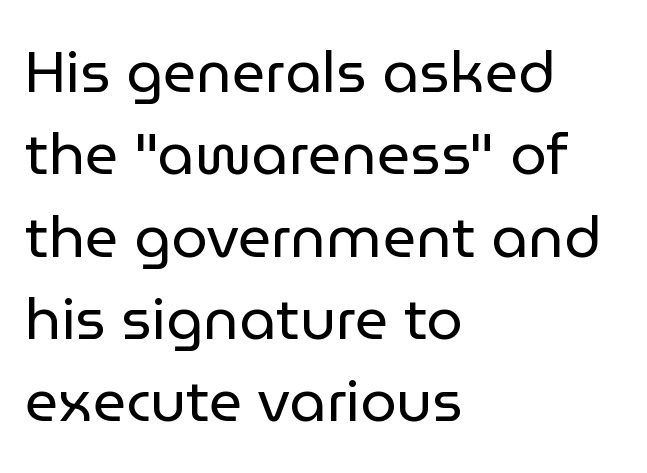
The image shows 58 px regular-weight sans-serif type, upright; set left-aligned, normal line spacing (1.42x), normal letter spacing, not underlined; low stroke contrast and a medium x-height.
